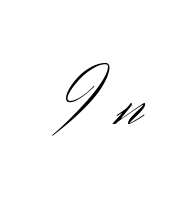
{"serif": "no", "bold": "no", "weight": "light", "width": "normal", "stroke_contrast": "medium", "x_height": "small", "monospaced": "no", "underline": "no", "letter_spacing": "wide", "letter_spacing_em": 0.35, "glyph_px": 80}
